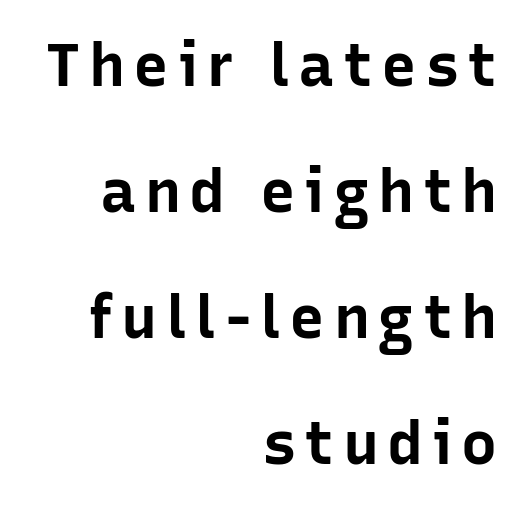
Q: Is the text bold? A: Yes.
Q: Is the text italic (slanted)? A: No, it is upright.
Q: Is the typeface a serif or a sans-serif typeface? A: Sans-serif.
Q: Is the text underlined? A: No.
Q: How is the paragraph aligned? A: Right-aligned.
Q: Is the spacing between lines tight, normal or loose? A: Loose.
Q: Width (condensed, normal, or wide)? A: Normal.
Q: Stroke contrast? A: Low.
Q: x-height? A: Medium.
Q: Monospaced? A: No.
